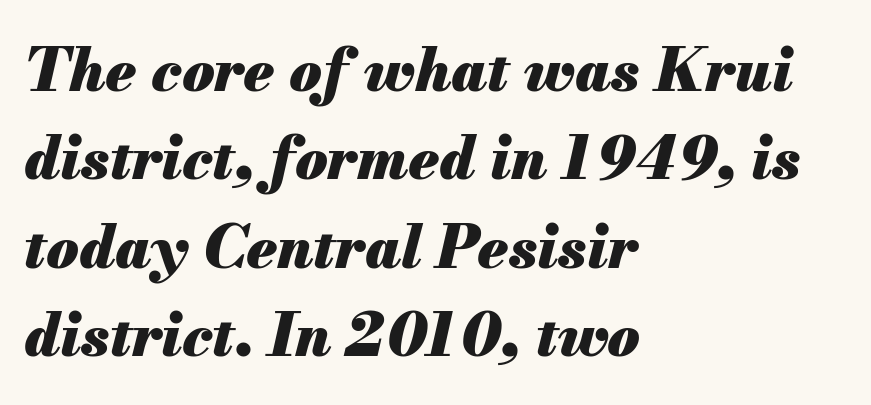
The image shows 59 px heavy type, italic (leaning right); set left-aligned, normal line spacing (1.5x), normal letter spacing, not underlined; medium stroke contrast and a small x-height.
